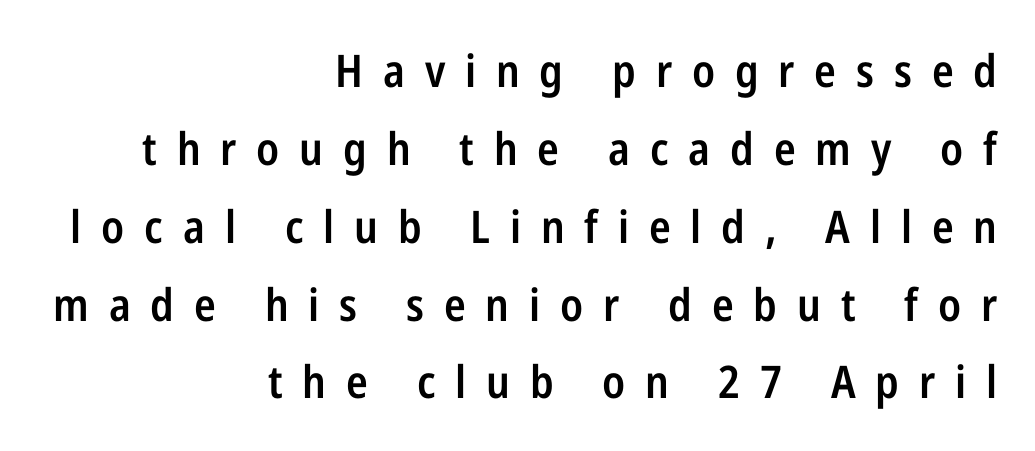
{"serif": "no", "italic": "no", "bold": "semi", "weight": "semibold", "width": "condensed", "stroke_contrast": "low", "x_height": "medium", "monospaced": "no", "underline": "no", "align": "right", "line_spacing_ratio": 1.73, "letter_spacing": "wide", "letter_spacing_em": 0.44, "glyph_px": 45}
